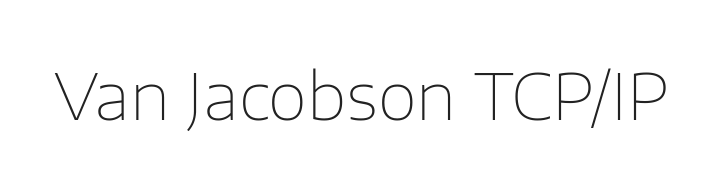
{"serif": "no", "italic": "no", "bold": "no", "weight": "thin", "width": "normal", "stroke_contrast": "low", "x_height": "medium", "monospaced": "no", "underline": "no", "letter_spacing": "normal", "letter_spacing_em": 0.0, "glyph_px": 64}
